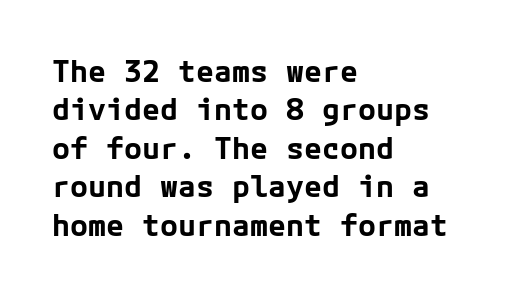
Q: Is the text bold? A: Yes.
Q: Is the text italic (slanted)? A: No, it is upright.
Q: Is the typeface a serif or a sans-serif typeface? A: Sans-serif.
Q: Is the text underlined? A: No.
Q: How is the paragraph aligned? A: Left-aligned.
Q: Is the spacing between letters normal or unusually wide? A: Normal.
Q: Is the spacing between lines tight, normal or loose? A: Normal.
Q: Width (condensed, normal, or wide)? A: Normal.
Q: Stroke contrast? A: Low.
Q: x-height? A: Medium.
